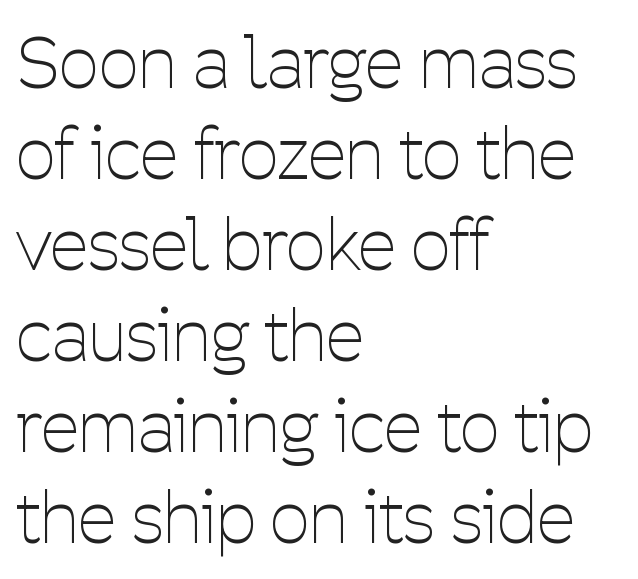
Q: Is the text bold? A: No.
Q: Is the text italic (slanted)? A: No, it is upright.
Q: Is the typeface a serif or a sans-serif typeface? A: Sans-serif.
Q: Is the text underlined? A: No.
Q: How is the paragraph aligned? A: Left-aligned.
Q: Is the spacing between letters normal or unusually wide? A: Normal.
Q: Is the spacing between lines tight, normal or loose? A: Normal.
Q: Width (condensed, normal, or wide)? A: Condensed.
Q: Stroke contrast? A: Low.
Q: x-height? A: Medium.
Q: Monospaced? A: No.
